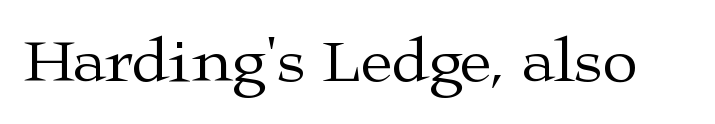
Q: Is the text bold? A: No.
Q: Is the text italic (slanted)? A: No, it is upright.
Q: Is the typeface a serif or a sans-serif typeface? A: Serif.
Q: Is the text underlined? A: No.
Q: Is the spacing between letters normal or unusually wide? A: Normal.
Q: Width (condensed, normal, or wide)? A: Wide.
Q: Stroke contrast? A: Medium.
Q: x-height? A: Medium.
Q: Monospaced? A: No.
